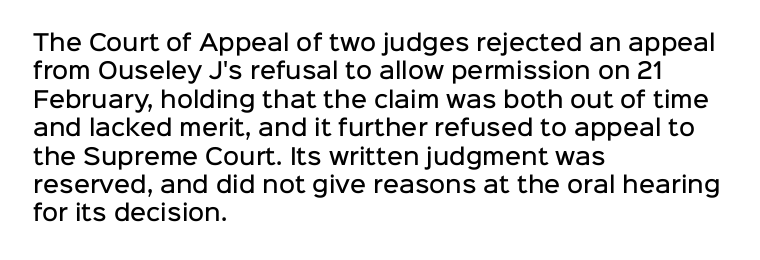
Tall strokes in this sample are plumb rather than angled. Caption: multi-line text, flush left, ragged right. Underline: absent. No extra tracking has been applied to these lines. The passage shown stacks its lines at a standard gap.
